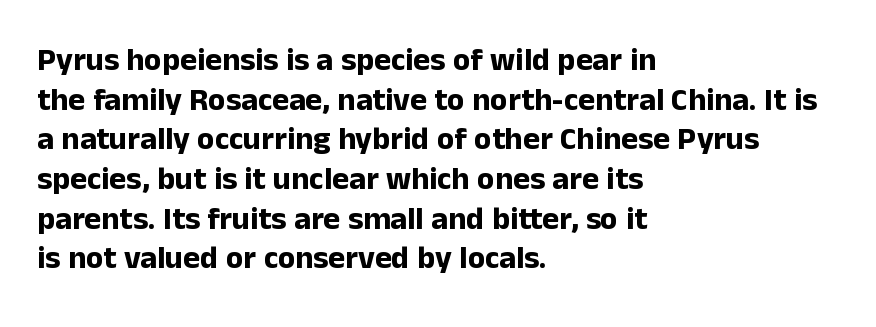
The image shows 32 px bold sans-serif type, upright; set left-aligned, line spacing 1.24x, normal letter spacing, not underlined; low stroke contrast and a medium x-height.
